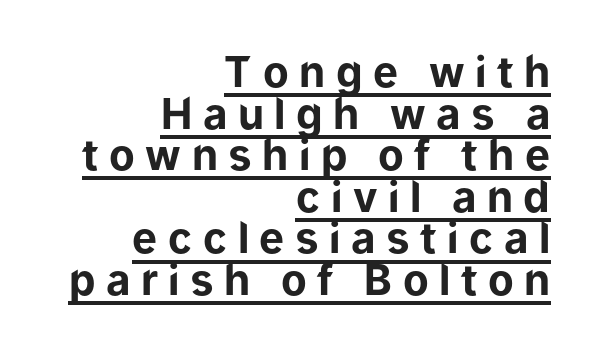
{"serif": "no", "italic": "no", "bold": "yes", "weight": "bold", "width": "normal", "stroke_contrast": "low", "x_height": "medium", "monospaced": "no", "underline": "yes", "align": "right", "line_spacing": "tight", "line_spacing_ratio": 0.99, "letter_spacing": "wide", "letter_spacing_em": 0.25, "glyph_px": 42}
